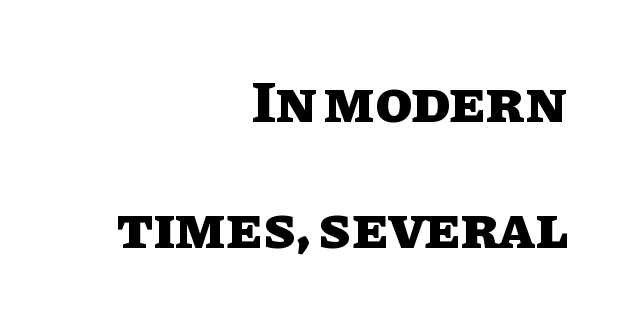
{"italic": "no", "bold": "yes", "weight": "heavy", "width": "normal", "stroke_contrast": "low", "x_height": "large", "monospaced": "no", "underline": "no", "align": "right", "line_spacing": "loose", "line_spacing_ratio": 2.1, "letter_spacing": "normal", "letter_spacing_em": 0.0, "glyph_px": 60}
